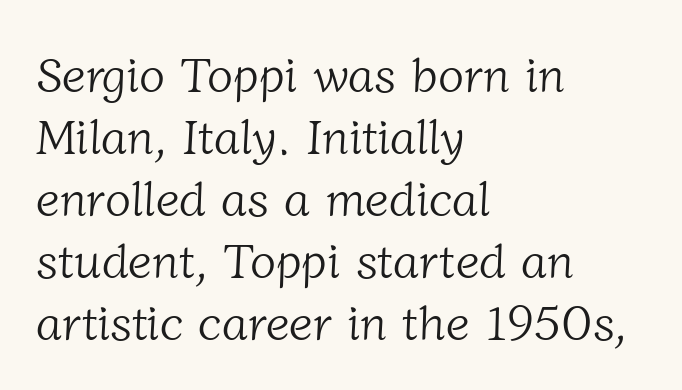
Is this a fixed-width face? No — the glyphs have proportional, varying widths. Casual observation: everything's shoved over to the left. Typographically, this falls in the serif category. Notice how descenders clear the ascenders below comfortably — that's standard leading. This reads as an unemphasized weight, regular at the heaviest.
